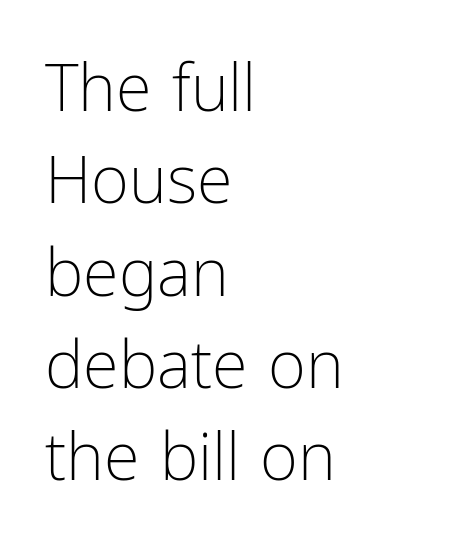
{"serif": "no", "italic": "no", "bold": "no", "weight": "light", "width": "condensed", "stroke_contrast": "low", "x_height": "medium", "monospaced": "no", "underline": "no", "align": "left", "line_spacing": "normal", "line_spacing_ratio": 1.42, "letter_spacing": "normal", "letter_spacing_em": 0.0, "glyph_px": 65}
